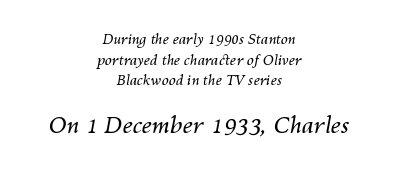
The image shows 23 px text type, italic (leaning right); set centered, normal line spacing (1.47x), normal letter spacing, not underlined; the second (bottom) block is 1.64x larger.
